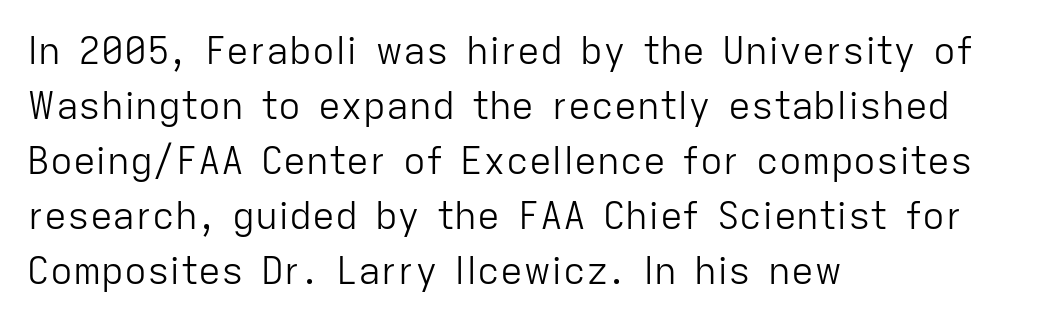
Q: Is the text bold? A: No.
Q: Is the text italic (slanted)? A: No, it is upright.
Q: Is the typeface a serif or a sans-serif typeface? A: Sans-serif.
Q: Is the text underlined? A: No.
Q: How is the paragraph aligned? A: Left-aligned.
Q: Is the spacing between letters normal or unusually wide? A: Normal.
Q: Is the spacing between lines tight, normal or loose? A: Normal.
Q: Width (condensed, normal, or wide)? A: Normal.
Q: Stroke contrast? A: Low.
Q: x-height? A: Medium.
Q: Monospaced? A: No.
